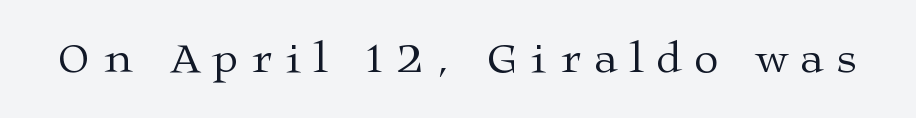
Any mark beneath the type? The region is blank. Rendered with straight, roman letterforms. How are the letters spaced? Widely, with obvious added tracking. Little horizontal feet cap the strokes, marking this as serif type.
